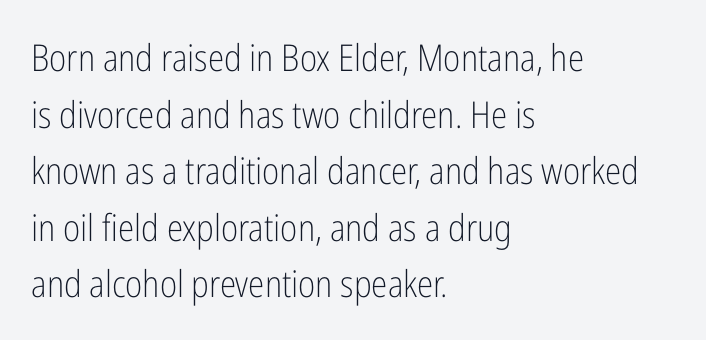
{"serif": "no", "italic": "no", "bold": "no", "weight": "light", "width": "condensed", "stroke_contrast": "low", "x_height": "medium", "monospaced": "no", "underline": "no", "align": "left", "line_spacing": "normal", "line_spacing_ratio": 1.53, "letter_spacing": "normal", "letter_spacing_em": 0.0, "glyph_px": 37}
